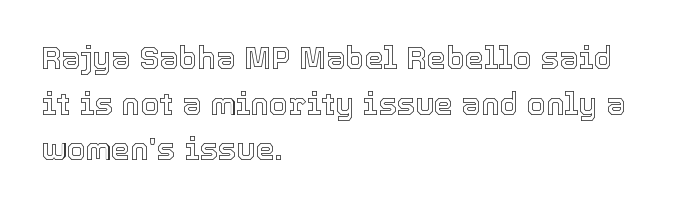
The image shows 31 px text type, upright; set left-aligned, normal line spacing (1.47x), normal letter spacing, not underlined; a medium x-height.
